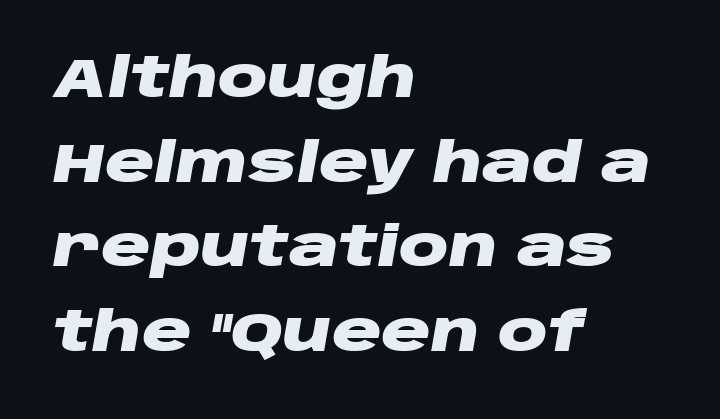
Q: Is the text bold? A: Yes.
Q: Is the text italic (slanted)? A: Yes, it leans right by about 10 degrees.
Q: Is the text underlined? A: No.
Q: How is the paragraph aligned? A: Left-aligned.
Q: Is the spacing between letters normal or unusually wide? A: Normal.
Q: Is the spacing between lines tight, normal or loose? A: Normal.
Q: Width (condensed, normal, or wide)? A: Wide.
Q: Stroke contrast? A: Low.
Q: x-height? A: Large.
Q: Monospaced? A: No.
